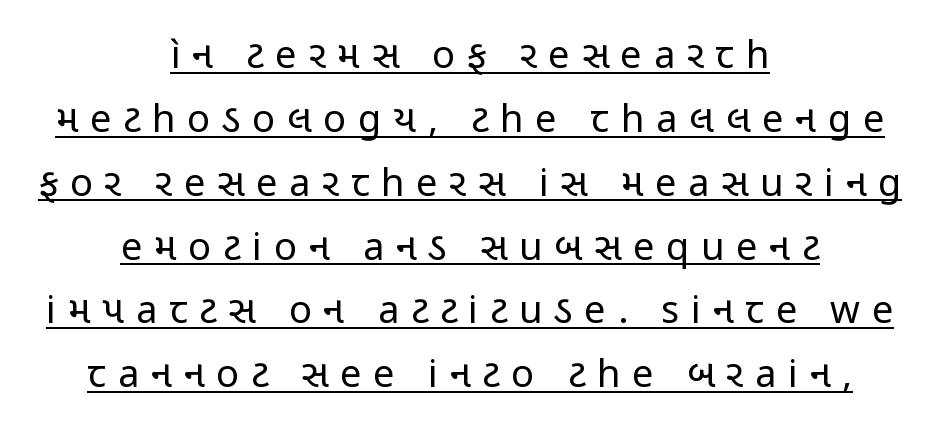
The face used here is proportionally spaced, like ordinary book or web type. The tracking jumps out immediately: characters are airy and widely separated. Both edges are ragged and mirror each other, which tells us the setting is centered. Each new line begins a customary step beneath the previous one. Is the stroke heavy? The answer is a plain regular-or-lighter.
